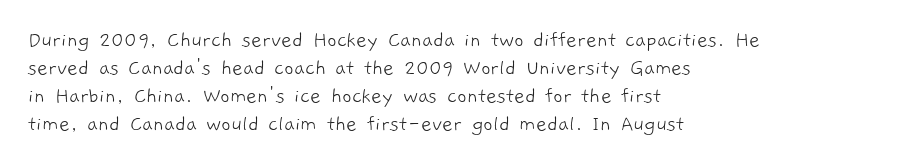
{"bold": "no", "underline": "no", "align": "left", "line_spacing_ratio": 1.22, "letter_spacing": "normal", "letter_spacing_em": 0.0, "glyph_px": 23}
